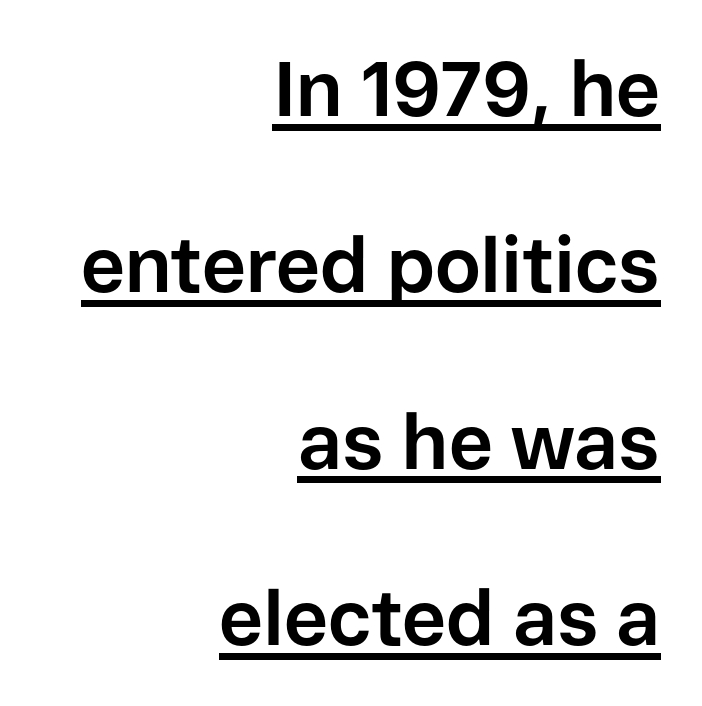
The image shows 77 px bold sans-serif type, upright; set right-aligned, loose line spacing (2.29x), normal letter spacing, underlined; low stroke contrast and a medium x-height.
